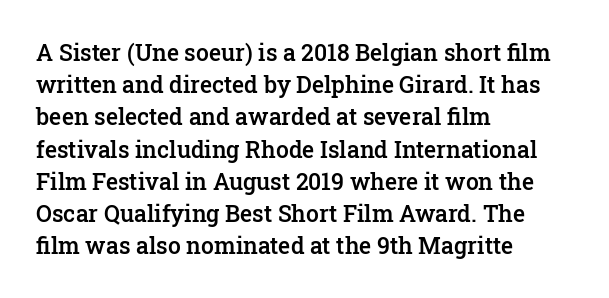
The foot of each line stays bare and open. Evenly set lines give the paragraph a standard silhouette. Left-aligned paragraph, ragged on the right. Does the lettering tilt? It doesn't — this is upright. The line texture is even and compact thanks to regular tracking.
